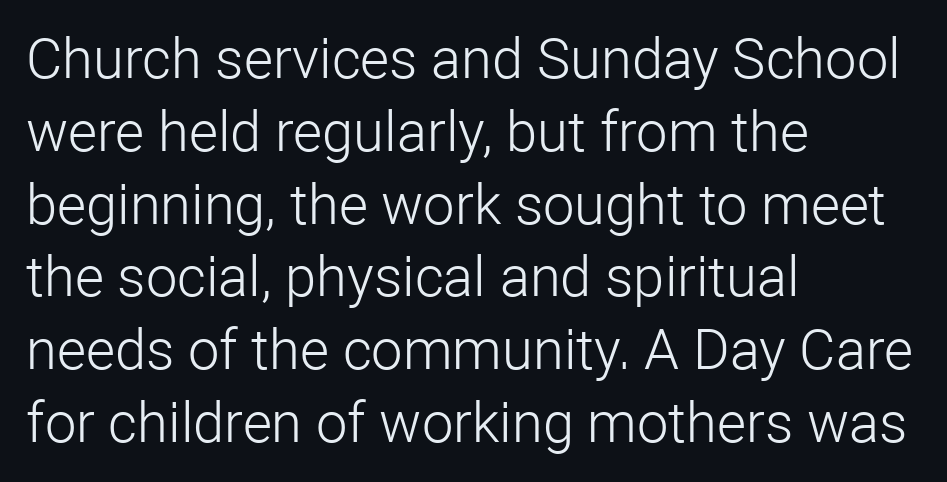
The image shows 56 px light sans-serif type, upright; set left-aligned, normal line spacing (1.3x), normal letter spacing, not underlined; low stroke contrast and a medium x-height.
